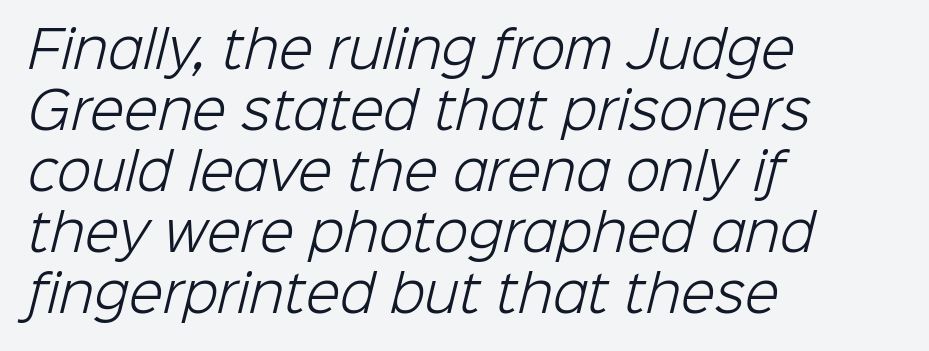
Q: Is the text bold? A: No.
Q: Is the typeface a serif or a sans-serif typeface? A: Sans-serif.
Q: Is the text underlined? A: No.
Q: How is the paragraph aligned? A: Left-aligned.
Q: Is the spacing between letters normal or unusually wide? A: Normal.
Q: Width (condensed, normal, or wide)? A: Normal.
Q: Stroke contrast? A: Low.
Q: x-height? A: Medium.
Q: Monospaced? A: No.
